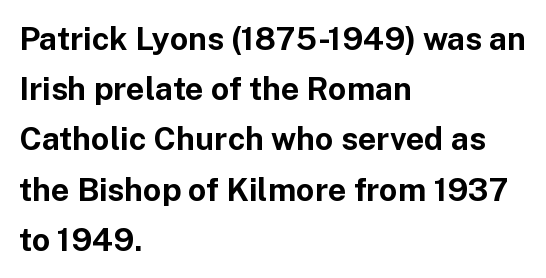
The image shows 32 px bold sans-serif type, upright; set left-aligned, normal line spacing (1.57x), normal letter spacing, not underlined; low stroke contrast and a medium x-height.
